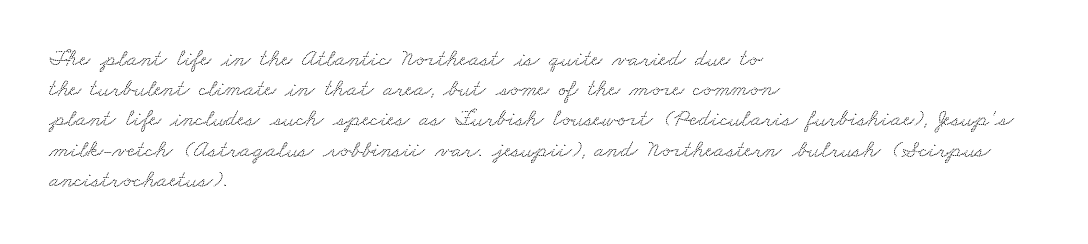
{"underline": "no", "align": "left", "line_spacing": "normal", "line_spacing_ratio": 1.26, "letter_spacing": "normal", "letter_spacing_em": 0.0, "glyph_px": 24}
